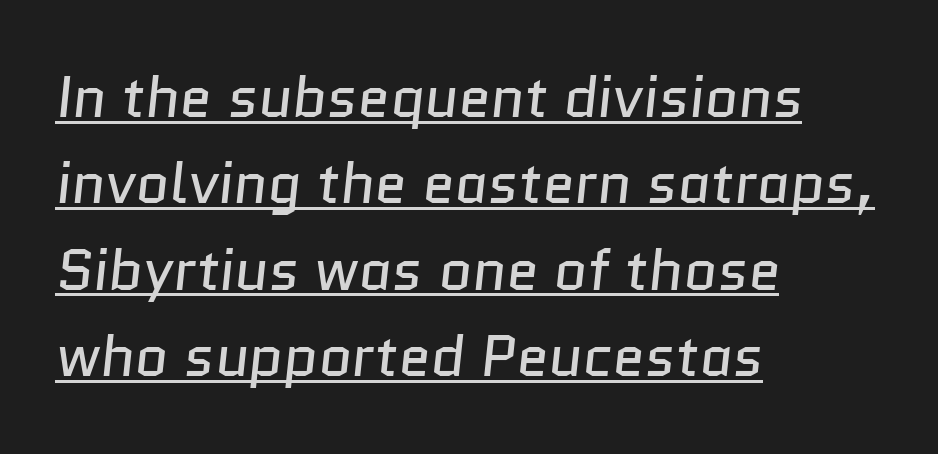
{"serif": "no", "bold": "no", "weight": "regular", "width": "normal", "stroke_contrast": "low", "x_height": "medium", "monospaced": "no", "underline": "yes", "align": "left", "line_spacing": "normal", "line_spacing_ratio": 1.49, "letter_spacing": "normal", "letter_spacing_em": 0.0, "glyph_px": 58}
